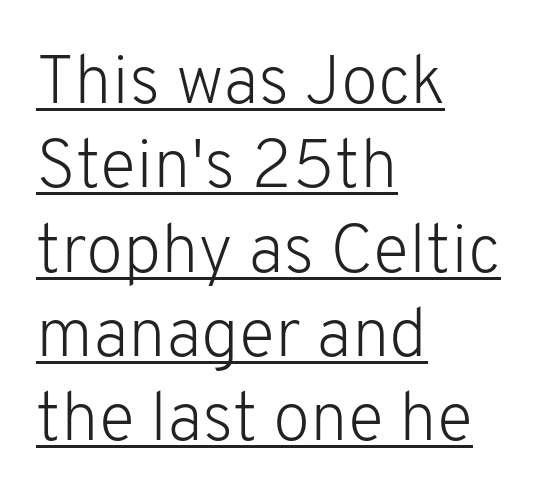
{"serif": "no", "italic": "no", "bold": "no", "weight": "light", "width": "normal", "stroke_contrast": "low", "x_height": "medium", "monospaced": "no", "underline": "yes", "align": "left", "line_spacing_ratio": 1.24, "letter_spacing": "normal", "letter_spacing_em": 0.0, "glyph_px": 68}
